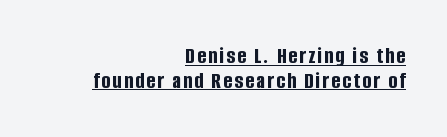
Q: Is the text bold? A: Yes.
Q: Is the text italic (slanted)? A: No, it is upright.
Q: Is the text underlined? A: Yes.
Q: How is the paragraph aligned? A: Right-aligned.
Q: Is the spacing between lines tight, normal or loose? A: Tight.
